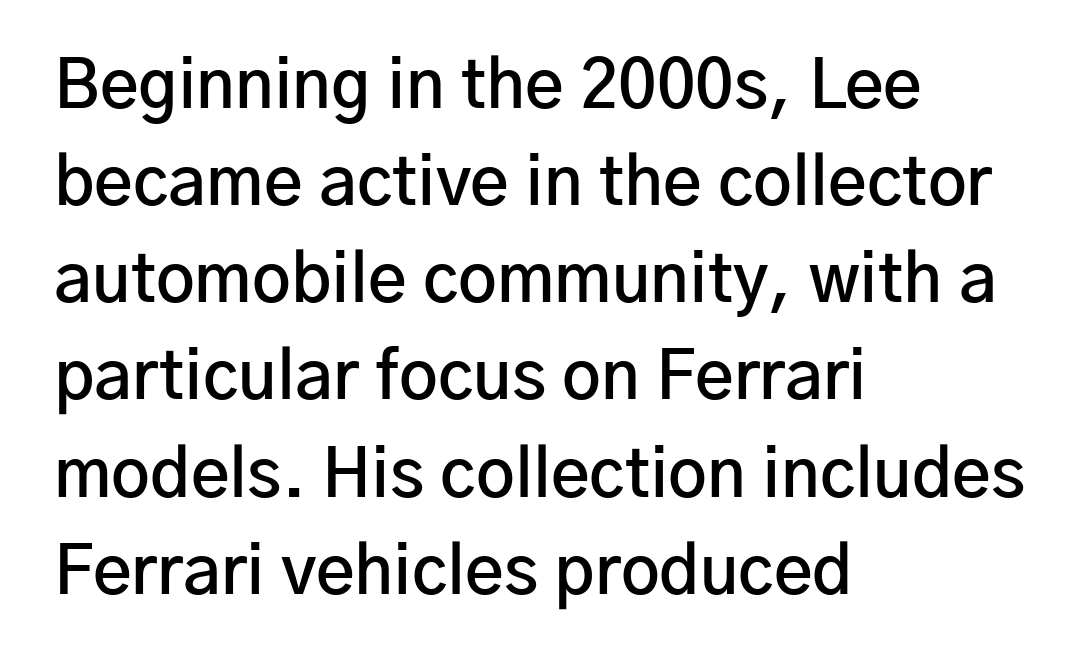
Q: Is the text bold? A: Semi-bold.
Q: Is the text italic (slanted)? A: No, it is upright.
Q: Is the typeface a serif or a sans-serif typeface? A: Sans-serif.
Q: Is the text underlined? A: No.
Q: How is the paragraph aligned? A: Left-aligned.
Q: Is the spacing between letters normal or unusually wide? A: Normal.
Q: Is the spacing between lines tight, normal or loose? A: Normal.
Q: Width (condensed, normal, or wide)? A: Normal.
Q: Stroke contrast? A: Low.
Q: x-height? A: Medium.
Q: Monospaced? A: No.
